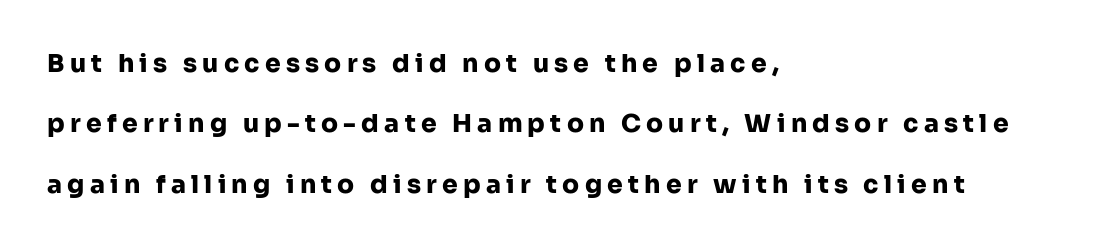
Q: Is the text bold? A: Yes.
Q: Is the text italic (slanted)? A: No, it is upright.
Q: Is the text underlined? A: No.
Q: How is the paragraph aligned? A: Left-aligned.
Q: Is the spacing between letters normal or unusually wide? A: Unusually wide.
Q: Is the spacing between lines tight, normal or loose? A: Loose.
